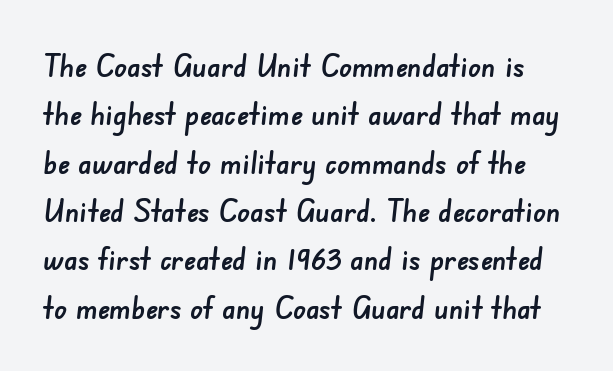
Q: Is the typeface a serif or a sans-serif typeface? A: Sans-serif.
Q: Is the text underlined? A: No.
Q: Is the spacing between letters normal or unusually wide? A: Normal.
Q: Is the spacing between lines tight, normal or loose? A: Normal.
Q: Width (condensed, normal, or wide)? A: Normal.
Q: Stroke contrast? A: Low.
Q: x-height? A: Small.
Q: Monospaced? A: No.
